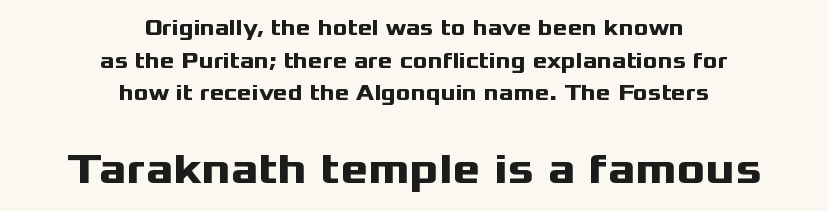
{"serif": "no", "italic": "no", "bold": "yes", "weight": "heavy", "width": "wide", "stroke_contrast": "medium", "x_height": "medium", "monospaced": "no", "underline": "no", "align": "center", "line_spacing": "normal", "line_spacing_ratio": 1.48, "letter_spacing": "normal", "letter_spacing_em": 0.0, "larger_block": "second", "size_ratio": 1.95, "glyph_px": 43}
